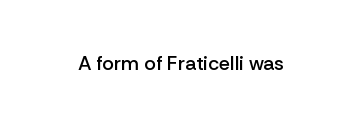
{"italic": "no", "bold": "semi", "underline": "no", "letter_spacing": "normal", "letter_spacing_em": 0.0, "glyph_px": 20}
